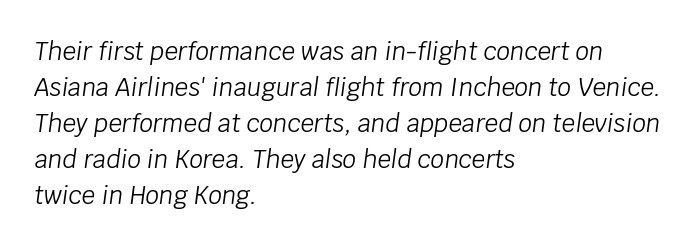
Q: Is the text bold? A: No.
Q: Is the text italic (slanted)? A: Yes, it leans right by about 8 degrees.
Q: Is the text underlined? A: No.
Q: How is the paragraph aligned? A: Left-aligned.
Q: Is the spacing between letters normal or unusually wide? A: Normal.
Q: Is the spacing between lines tight, normal or loose? A: Normal.
